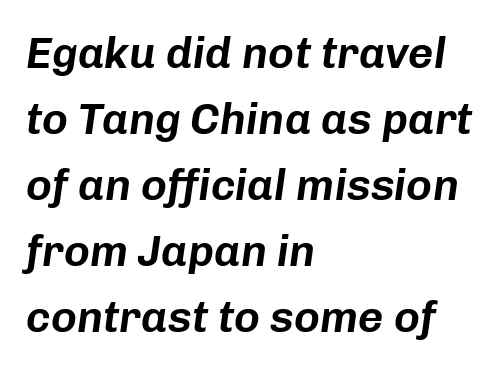
Q: Is the text italic (slanted)? A: Yes, it leans right by about 8 degrees.
Q: Is the text underlined? A: No.
Q: How is the paragraph aligned? A: Left-aligned.
Q: Is the spacing between letters normal or unusually wide? A: Normal.
Q: Is the spacing between lines tight, normal or loose? A: Normal.
Q: Width (condensed, normal, or wide)? A: Normal.
Q: Stroke contrast? A: Low.
Q: x-height? A: Medium.
Q: Monospaced? A: No.
